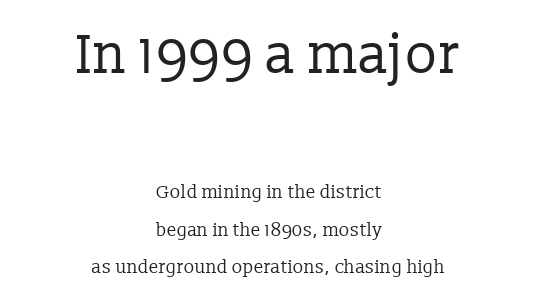
The compositor balanced each line on the midline. Nobody drew a line under any word here. The leading is generous, giving the passage an open texture. Here the glyphs are tracked normally, forming tight word shapes. Caption: face not bold, strokes unweighted.
